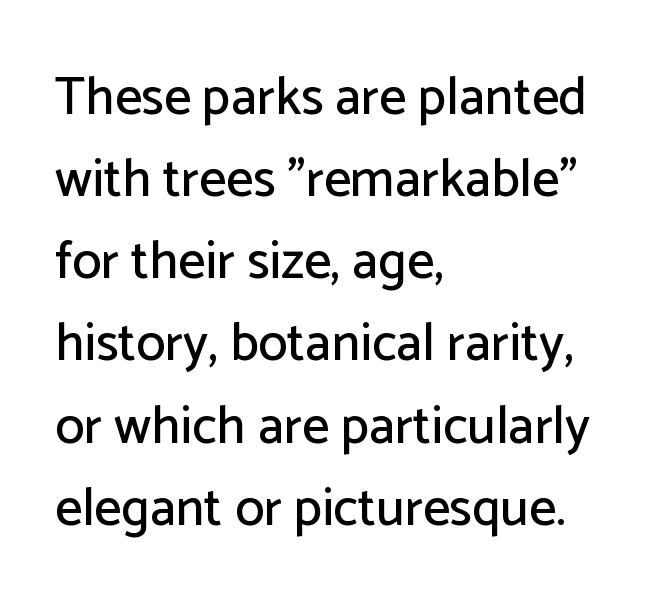
The image shows 53 px sans-serif type, upright; set left-aligned, normal line spacing (1.55x), normal letter spacing, not underlined; low stroke contrast and a medium x-height.
